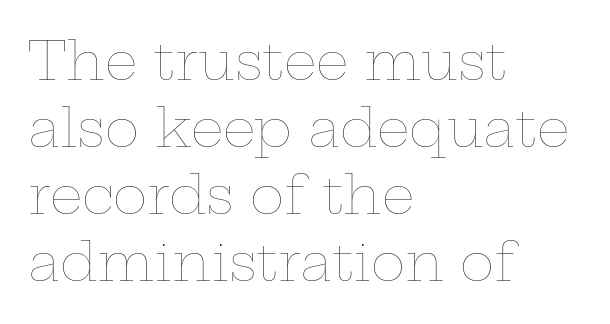
The image shows 52 px thin, wide type, upright; set left-aligned, normal line spacing (1.29x), normal letter spacing, not underlined; low stroke contrast and a medium x-height.
